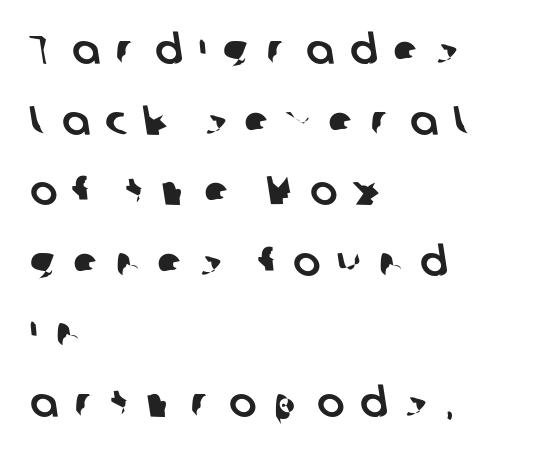
{"serif": "no", "width": "normal", "stroke_contrast": "low", "x_height": "medium", "monospaced": "no", "underline": "no", "align": "left", "line_spacing_ratio": 1.72, "letter_spacing": "wide", "letter_spacing_em": 0.4, "glyph_px": 41}
